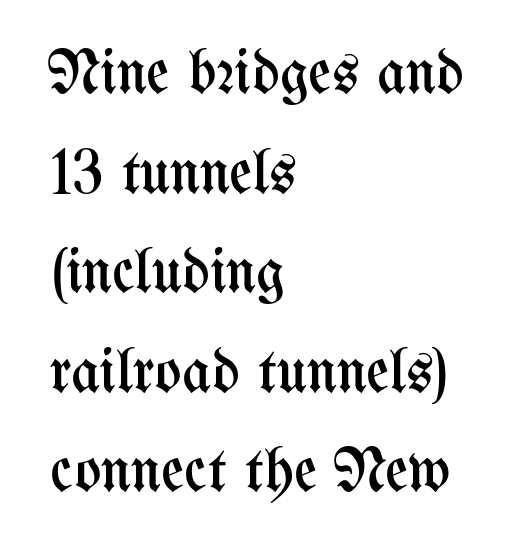
The image shows 63 px regular-weight, condensed type, upright; set left-aligned, normal line spacing (1.58x), normal letter spacing, not underlined; medium stroke contrast and a medium x-height.
